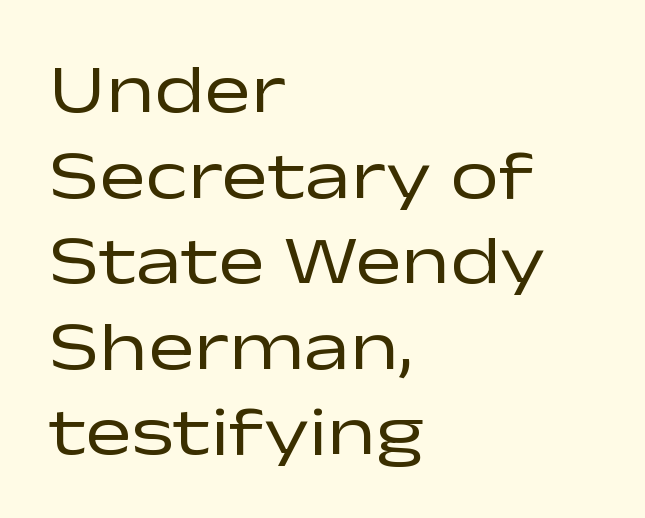
Q: Is the text bold? A: No.
Q: Is the text italic (slanted)? A: No, it is upright.
Q: Is the typeface a serif or a sans-serif typeface? A: Sans-serif.
Q: Is the text underlined? A: No.
Q: How is the paragraph aligned? A: Left-aligned.
Q: Is the spacing between letters normal or unusually wide? A: Normal.
Q: Width (condensed, normal, or wide)? A: Wide.
Q: Stroke contrast? A: Low.
Q: x-height? A: Medium.
Q: Monospaced? A: No.
